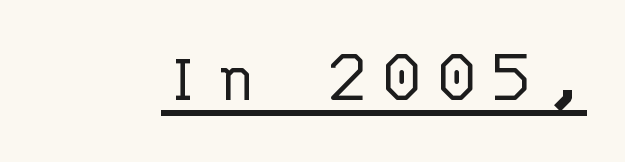
The image shows 76 px light sans-serif type, upright, monospaced; set underlined; low stroke contrast and a large x-height.
